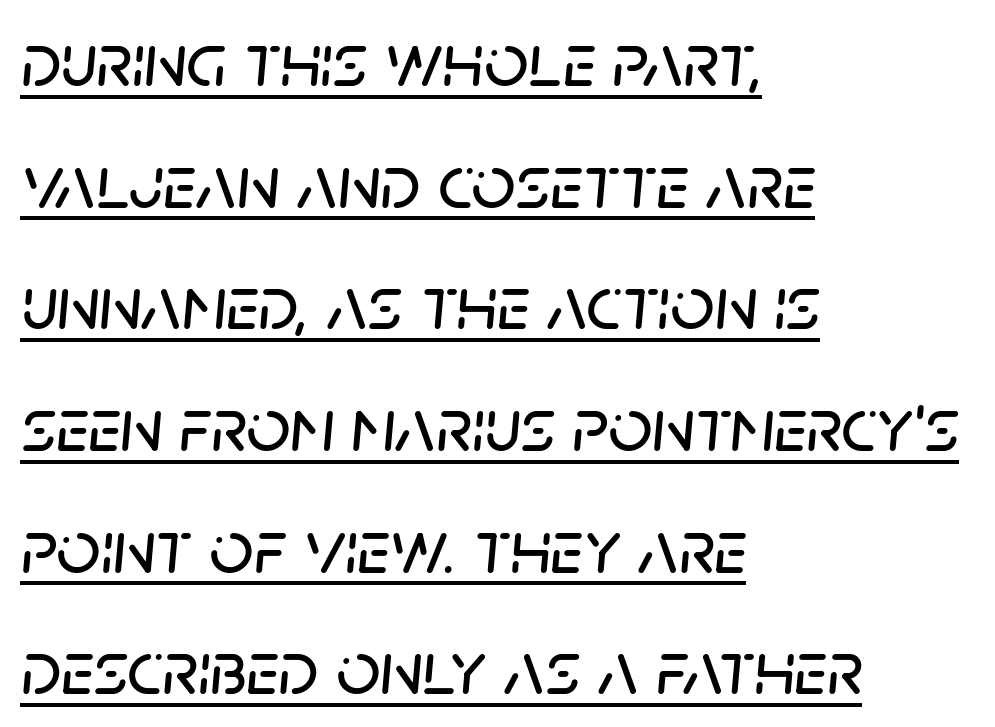
The image shows 77 px text type, italic (leaning right); set left-aligned, normal line spacing (1.58x), normal letter spacing, underlined; low stroke contrast and a large x-height.
